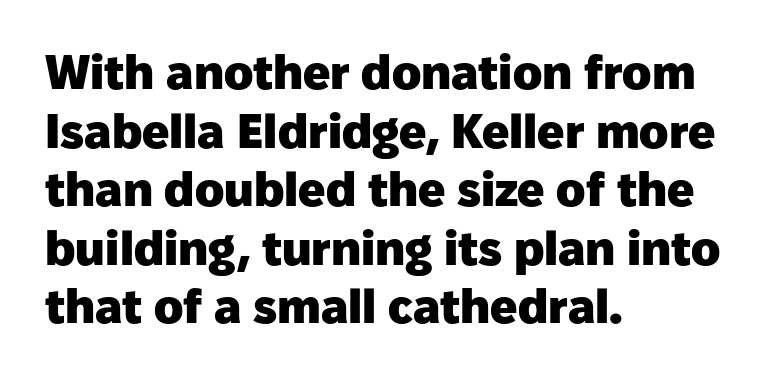
Q: Is the text bold? A: Yes.
Q: Is the text italic (slanted)? A: No, it is upright.
Q: Is the typeface a serif or a sans-serif typeface? A: Sans-serif.
Q: Is the text underlined? A: No.
Q: How is the paragraph aligned? A: Left-aligned.
Q: Is the spacing between letters normal or unusually wide? A: Normal.
Q: Width (condensed, normal, or wide)? A: Normal.
Q: Stroke contrast? A: Low.
Q: x-height? A: Medium.
Q: Monospaced? A: No.
